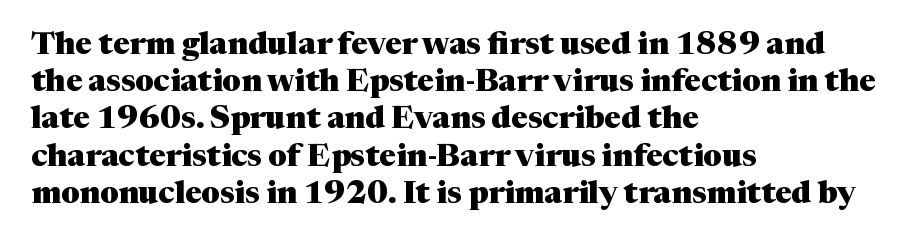
Q: Is the text bold? A: Yes.
Q: Is the text italic (slanted)? A: No, it is upright.
Q: Is the typeface a serif or a sans-serif typeface? A: Serif.
Q: Is the text underlined? A: No.
Q: How is the paragraph aligned? A: Left-aligned.
Q: Is the spacing between letters normal or unusually wide? A: Normal.
Q: Width (condensed, normal, or wide)? A: Normal.
Q: Stroke contrast? A: Medium.
Q: x-height? A: Medium.
Q: Monospaced? A: No.
